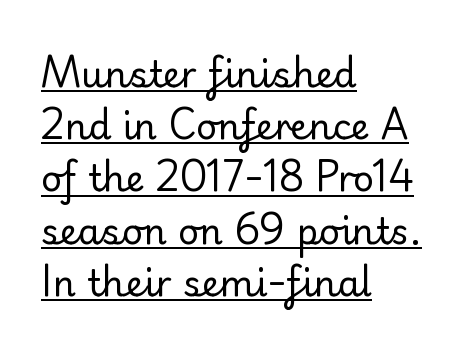
Q: Is the text bold? A: No.
Q: Is the text italic (slanted)? A: No, it is upright.
Q: Is the typeface a serif or a sans-serif typeface? A: Sans-serif.
Q: Is the text underlined? A: Yes.
Q: How is the paragraph aligned? A: Left-aligned.
Q: Is the spacing between letters normal or unusually wide? A: Normal.
Q: Is the spacing between lines tight, normal or loose? A: Normal.
Q: Width (condensed, normal, or wide)? A: Normal.
Q: Stroke contrast? A: Low.
Q: x-height? A: Small.
Q: Monospaced? A: No.
